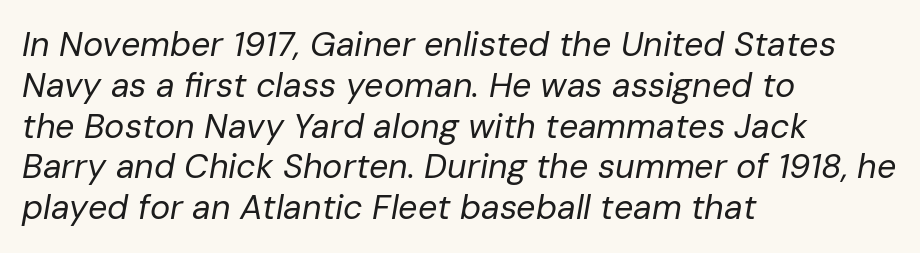
Bare-footed words on every line. Compared with typical body copy, the letter spacing here is the same. Letters have the restrained weight of plain body copy at most. It's the slanting kind of type. The paragraph shown leans on its left margin. Is this a fixed-width face? No — the glyphs have proportional, varying widths.
